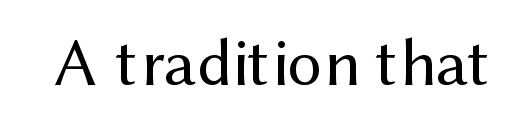
Q: Is the text bold? A: No.
Q: Is the text italic (slanted)? A: No, it is upright.
Q: Is the typeface a serif or a sans-serif typeface? A: Sans-serif.
Q: Is the text underlined? A: No.
Q: Is the spacing between letters normal or unusually wide? A: Normal.
Q: Width (condensed, normal, or wide)? A: Normal.
Q: Stroke contrast? A: Medium.
Q: x-height? A: Medium.
Q: Monospaced? A: No.
